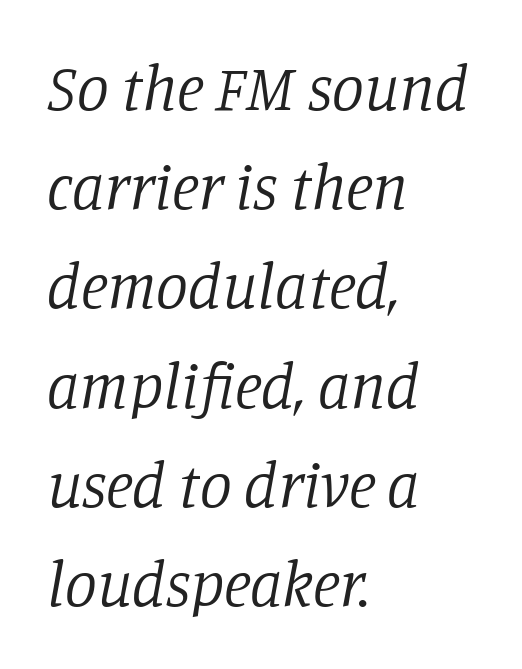
The image shows 64 px regular-weight serif type, italic (leaning right); set left-aligned, normal line spacing (1.55x), normal letter spacing, not underlined; low stroke contrast and a large x-height.
